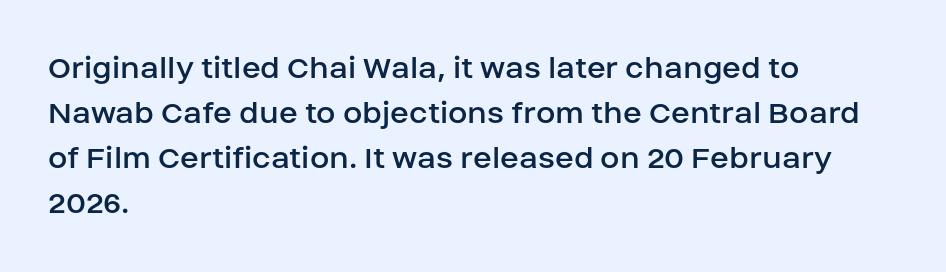
The image shows 35 px regular-weight sans-serif type, upright; set left-aligned, normal line spacing (1.29x), normal letter spacing, not underlined; low stroke contrast and a large x-height.
